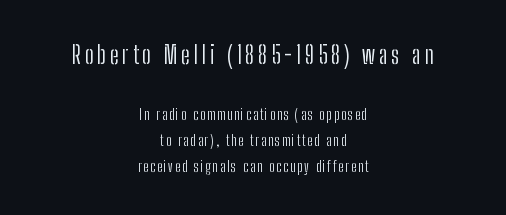
Q: Is the text bold? A: No.
Q: Is the text italic (slanted)? A: No, it is upright.
Q: Is the text underlined? A: No.
Q: How is the paragraph aligned? A: Centered.
Q: Which block of text is set in a larger size, the first (top) or the second (bottom)? A: The first (top) one.
